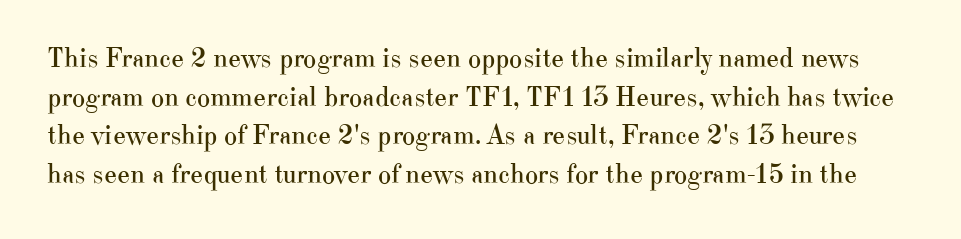
Q: Is the text bold? A: No.
Q: Is the text italic (slanted)? A: No, it is upright.
Q: Is the typeface a serif or a sans-serif typeface? A: Serif.
Q: Is the text underlined? A: No.
Q: Is the spacing between letters normal or unusually wide? A: Normal.
Q: Is the spacing between lines tight, normal or loose? A: Normal.
Q: Width (condensed, normal, or wide)? A: Normal.
Q: Stroke contrast? A: High.
Q: x-height? A: Small.
Q: Monospaced? A: No.
